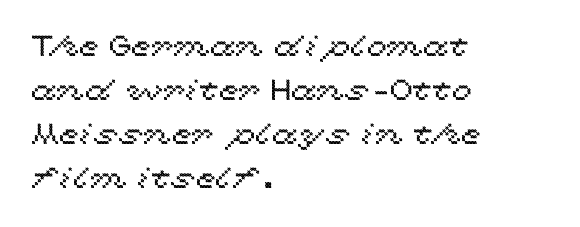
The image shows 29 px wide type; set left-aligned, normal line spacing (1.52x), normal letter spacing, not underlined; a medium x-height.
